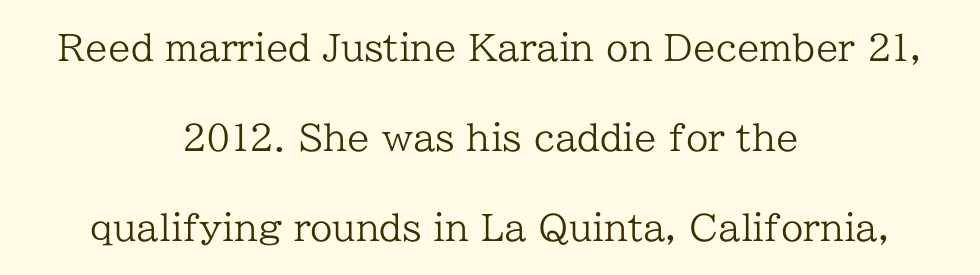
{"serif": "yes", "italic": "no", "bold": "no", "weight": "regular", "width": "normal", "stroke_contrast": "low", "x_height": "medium", "monospaced": "no", "underline": "no", "align": "center", "line_spacing": "loose", "line_spacing_ratio": 2.5, "letter_spacing": "normal", "letter_spacing_em": 0.0, "glyph_px": 36}
